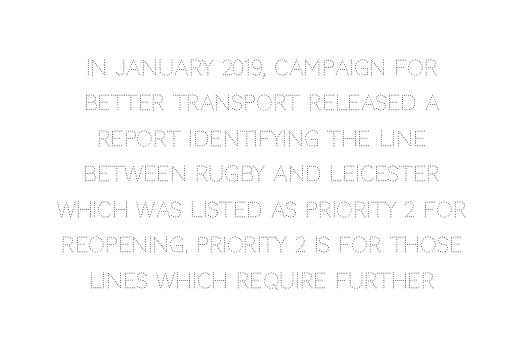
Q: Is the text bold? A: No.
Q: Is the text italic (slanted)? A: No, it is upright.
Q: Is the text underlined? A: No.
Q: How is the paragraph aligned? A: Centered.
Q: Is the spacing between letters normal or unusually wide? A: Normal.
Q: Is the spacing between lines tight, normal or loose? A: Normal.
